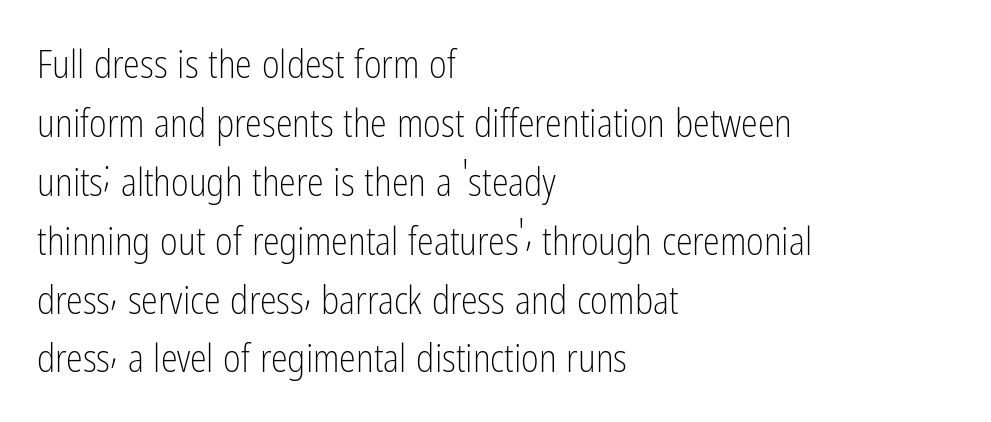
{"serif": "no", "italic": "no", "bold": "no", "weight": "light", "width": "condensed", "stroke_contrast": "low", "x_height": "medium", "monospaced": "no", "underline": "no", "align": "left", "line_spacing": "normal", "line_spacing_ratio": 1.55, "letter_spacing": "normal", "letter_spacing_em": 0.0, "glyph_px": 38}
